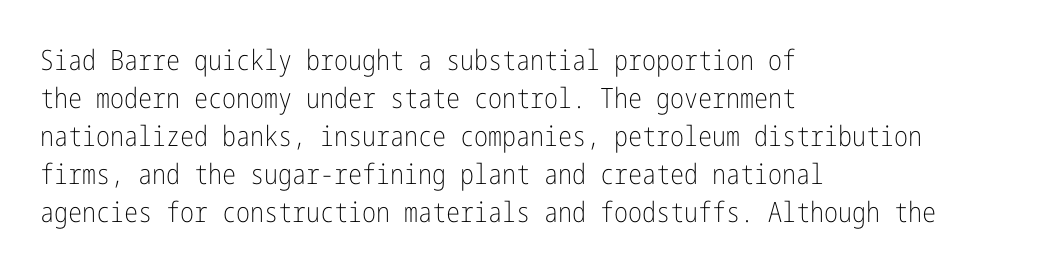
Characters remain perfectly vertical along every line. Interline gaps are of average width in this sample. This is sans-serif lettering, the kind often seen on screens and signage. The face used here is rendered with its standard letterfit. All the whitespace from short lines collects on the right. Nobody drew a line under any word here.
